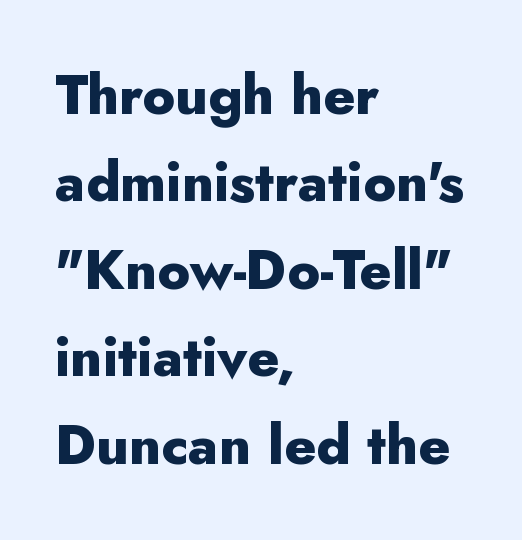
Q: Is the text bold? A: Yes.
Q: Is the text italic (slanted)? A: No, it is upright.
Q: Is the typeface a serif or a sans-serif typeface? A: Sans-serif.
Q: Is the text underlined? A: No.
Q: How is the paragraph aligned? A: Left-aligned.
Q: Is the spacing between letters normal or unusually wide? A: Normal.
Q: Is the spacing between lines tight, normal or loose? A: Normal.
Q: Width (condensed, normal, or wide)? A: Normal.
Q: Stroke contrast? A: Low.
Q: x-height? A: Small.
Q: Monospaced? A: No.
